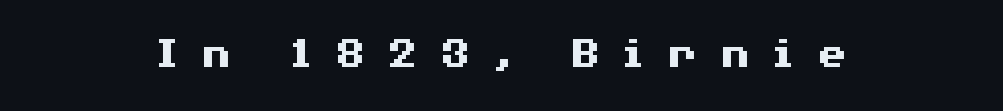
The image shows 46 px heavy, wide sans-serif type, upright; set centered, unusually wide letter spacing (+0.45 em), not underlined; medium stroke contrast and a medium x-height.
